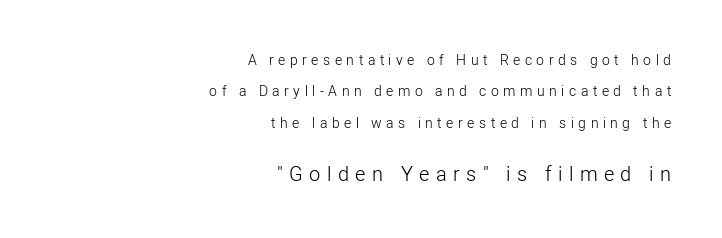
{"italic": "no", "bold": "no", "underline": "no", "align": "right", "line_spacing": "loose", "line_spacing_ratio": 2.25, "letter_spacing": "wide", "letter_spacing_em": 0.32, "larger_block": "second", "size_ratio": 1.43, "glyph_px": 20}
